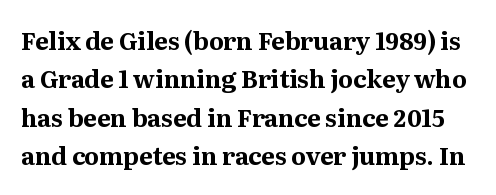
Summary of weight: heavy, a full bold. Nothing unusual about the tracking: characters are spaced as the font intends. Interline gaps are of average width in this sample. Characters remain perfectly vertical along every line. The foot of each line stays bare and open.
